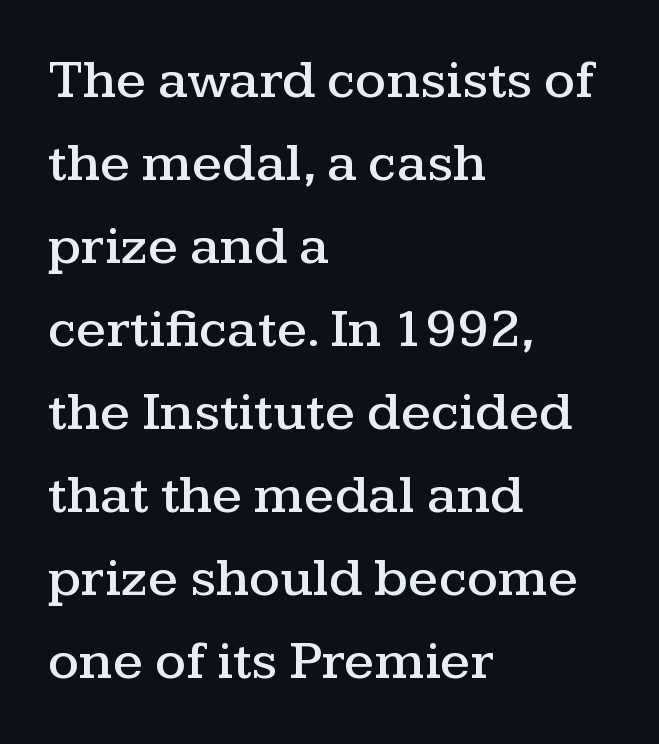
{"serif": "yes", "italic": "no", "width": "wide", "stroke_contrast": "medium", "x_height": "medium", "monospaced": "no", "underline": "no", "align": "left", "line_spacing": "normal", "line_spacing_ratio": 1.51, "letter_spacing": "normal", "letter_spacing_em": 0.0, "glyph_px": 55}
